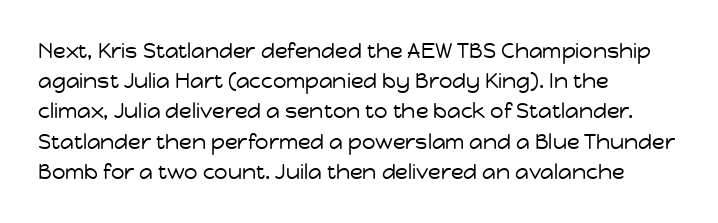
{"italic": "no", "bold": "no", "underline": "no", "align": "left", "line_spacing": "normal", "line_spacing_ratio": 1.44, "letter_spacing": "normal", "letter_spacing_em": 0.0, "glyph_px": 21}
